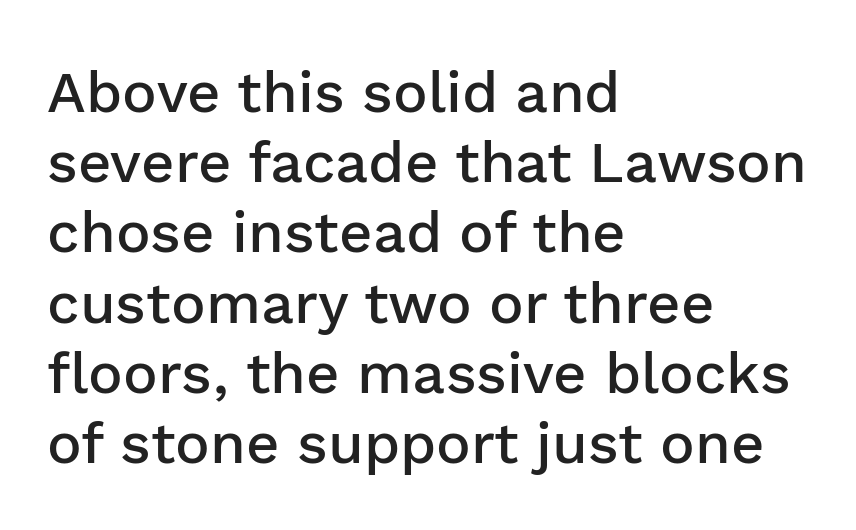
Alignment: flush left. Does the lettering tilt? It doesn't — this is upright. Semibold letterforms, between regular and bold. Unlike a traditional serif, this face leaves its strokes unadorned. A clean baseline with only descenders dipping below it. Letter spacing: default.
